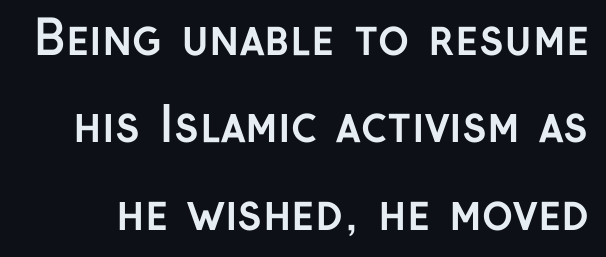
The image shows 47 px semibold sans-serif type, upright; set line spacing 1.86x, normal letter spacing, not underlined; low stroke contrast and a medium x-height.
